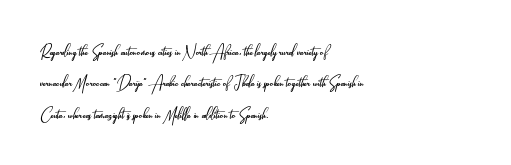
Honestly, the row spacing looks completely unremarkable. These lines keep a tight, regular rhythm from letter to letter. These lines stack with their left ends in a neat column.
